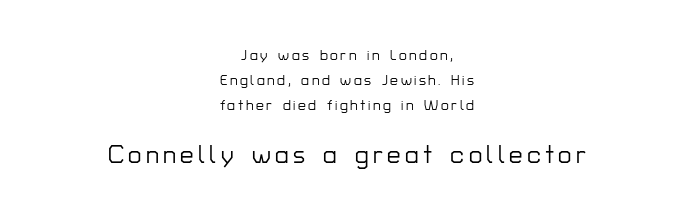
Q: Is the text italic (slanted)? A: No, it is upright.
Q: Is the text underlined? A: No.
Q: How is the paragraph aligned? A: Centered.
Q: Which block of text is set in a larger size, the first (top) or the second (bottom)? A: The second (bottom) one.
